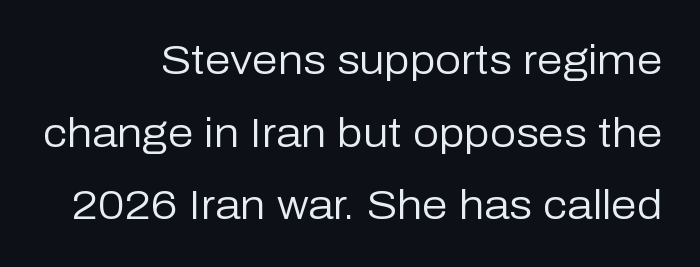
{"serif": "no", "italic": "no", "bold": "no", "weight": "regular", "width": "normal", "stroke_contrast": "low", "x_height": "medium", "monospaced": "no", "underline": "no", "line_spacing_ratio": 1.77, "letter_spacing": "normal", "letter_spacing_em": 0.0, "glyph_px": 41}
